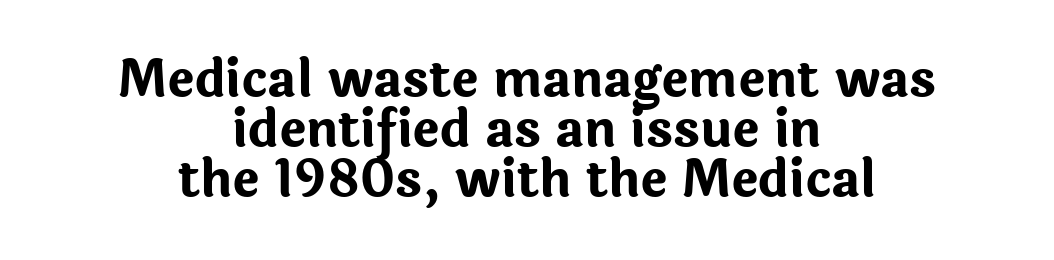
Q: Is the text bold? A: Yes.
Q: Is the text italic (slanted)? A: No, it is upright.
Q: Is the typeface a serif or a sans-serif typeface? A: Sans-serif.
Q: Is the text underlined? A: No.
Q: How is the paragraph aligned? A: Centered.
Q: Is the spacing between letters normal or unusually wide? A: Normal.
Q: Is the spacing between lines tight, normal or loose? A: Tight.
Q: Width (condensed, normal, or wide)? A: Normal.
Q: Stroke contrast? A: Low.
Q: x-height? A: Medium.
Q: Monospaced? A: No.
